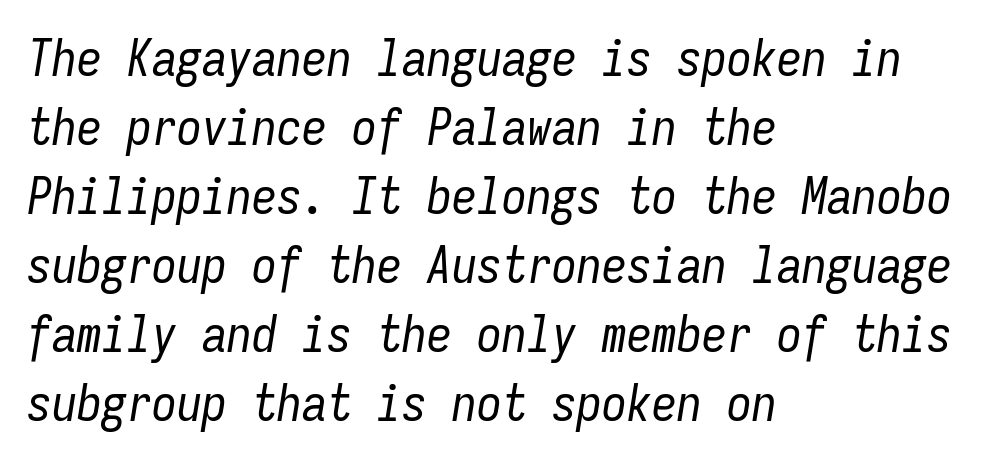
Q: Is the text bold? A: No.
Q: Is the text italic (slanted)? A: Yes, it leans right by about 9 degrees.
Q: Is the text underlined? A: No.
Q: How is the paragraph aligned? A: Left-aligned.
Q: Is the spacing between letters normal or unusually wide? A: Normal.
Q: Is the spacing between lines tight, normal or loose? A: Normal.
Q: Width (condensed, normal, or wide)? A: Condensed.
Q: Stroke contrast? A: Low.
Q: x-height? A: Medium.
Q: Monospaced? A: Yes.
